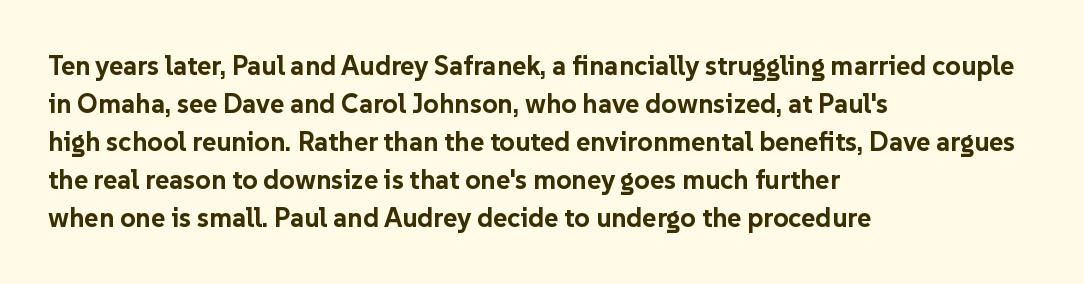
The image shows 27 px bold type, upright; set left-aligned, normal line spacing (1.41x), normal letter spacing, not underlined.
